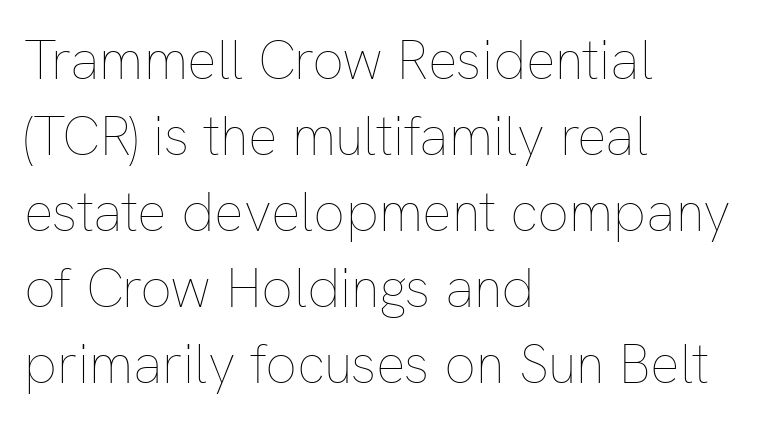
Q: Is the text bold? A: No.
Q: Is the text italic (slanted)? A: No, it is upright.
Q: Is the text underlined? A: No.
Q: How is the paragraph aligned? A: Left-aligned.
Q: Is the spacing between letters normal or unusually wide? A: Normal.
Q: Is the spacing between lines tight, normal or loose? A: Normal.
Q: Width (condensed, normal, or wide)? A: Normal.
Q: Stroke contrast? A: Low.
Q: x-height? A: Medium.
Q: Monospaced? A: No.
